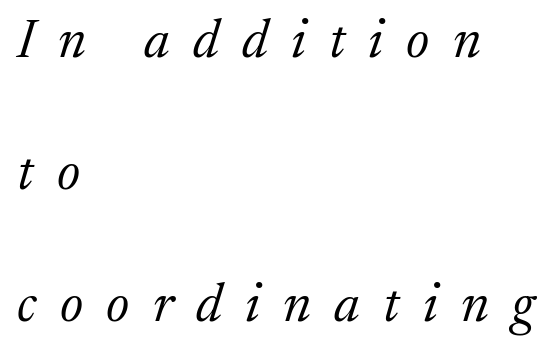
{"serif": "yes", "italic": "yes", "lean": "right", "slant_degrees": 17, "bold": "no", "weight": "light", "width": "normal", "stroke_contrast": "medium", "x_height": "medium", "monospaced": "no", "underline": "no", "align": "left", "line_spacing": "loose", "line_spacing_ratio": 2.44, "letter_spacing": "wide", "letter_spacing_em": 0.43, "glyph_px": 54}
